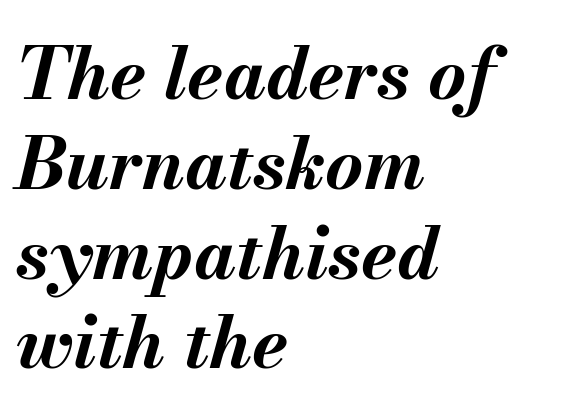
Q: Is the text bold? A: Yes.
Q: Is the text italic (slanted)? A: Yes, it leans right by about 13 degrees.
Q: Is the text underlined? A: No.
Q: How is the paragraph aligned? A: Left-aligned.
Q: Is the spacing between letters normal or unusually wide? A: Normal.
Q: Width (condensed, normal, or wide)? A: Normal.
Q: Stroke contrast? A: Medium.
Q: x-height? A: Small.
Q: Monospaced? A: No.
